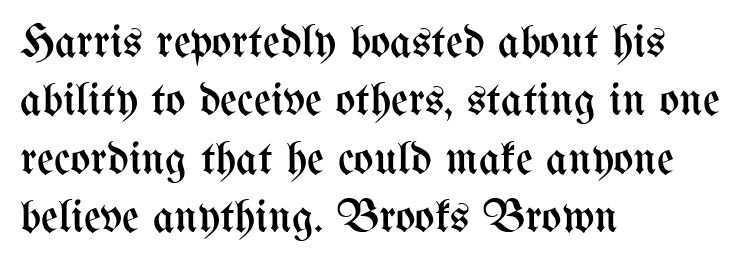
Has an underline been added? It has not. Tracking value appears to be zero — textbook default spacing. These lines were composed using upright roman letters. The letters look calm and open, with moderate or lighter stems. Each letter keeps its own natural width here, so spacing adapts to shape. Short and long lines alike share a common starting point at left.
